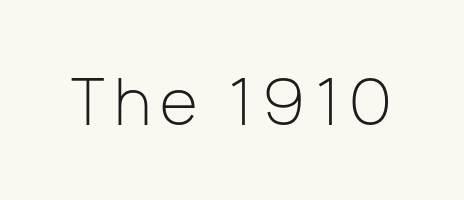
Q: Is the text bold? A: No.
Q: Is the text italic (slanted)? A: No, it is upright.
Q: Is the typeface a serif or a sans-serif typeface? A: Sans-serif.
Q: Is the text underlined? A: No.
Q: Width (condensed, normal, or wide)? A: Normal.
Q: Stroke contrast? A: Low.
Q: x-height? A: Medium.
Q: Monospaced? A: No.
